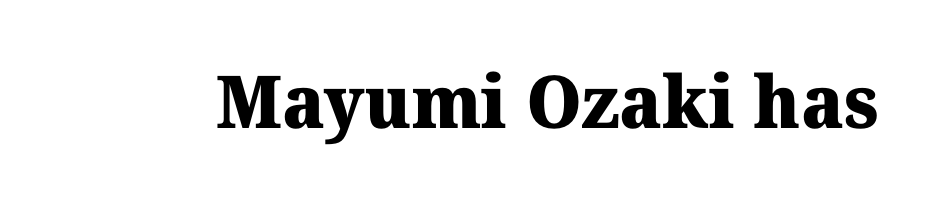
Q: Is the text bold? A: Yes.
Q: Is the typeface a serif or a sans-serif typeface? A: Serif.
Q: Is the text underlined? A: No.
Q: Is the spacing between letters normal or unusually wide? A: Normal.
Q: Width (condensed, normal, or wide)? A: Normal.
Q: Stroke contrast? A: Medium.
Q: x-height? A: Medium.
Q: Monospaced? A: No.
